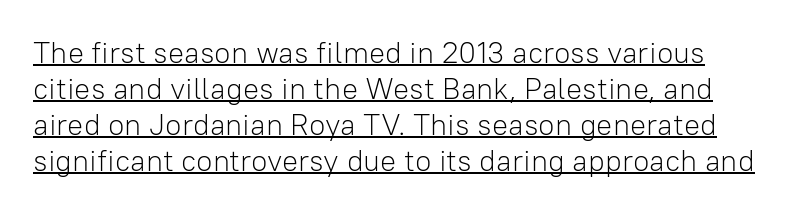
{"serif": "no", "italic": "no", "bold": "no", "weight": "light", "width": "normal", "stroke_contrast": "low", "x_height": "medium", "monospaced": "no", "underline": "yes", "line_spacing_ratio": 1.2, "letter_spacing": "normal", "letter_spacing_em": 0.0, "glyph_px": 30}
